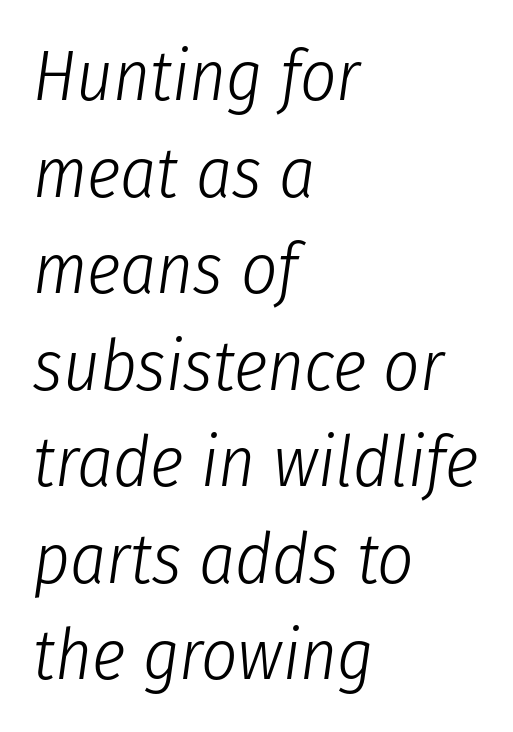
The image shows 71 px light, condensed type, italic (leaning right); set left-aligned, normal line spacing (1.36x), normal letter spacing, not underlined; low stroke contrast and a medium x-height.
